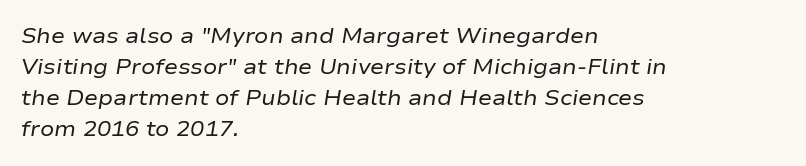
{"italic": "yes", "lean": "right", "slant_degrees": 9, "bold": "no", "underline": "no", "align": "left", "line_spacing": "normal", "line_spacing_ratio": 1.48, "letter_spacing": "normal", "letter_spacing_em": 0.0, "glyph_px": 21}
